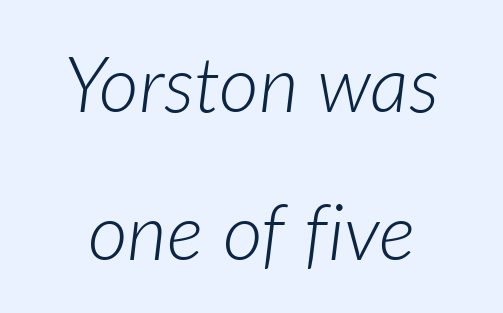
The image shows 77 px light type, italic (leaning right); set loose line spacing (1.92x), normal letter spacing, not underlined; low stroke contrast and a medium x-height.
